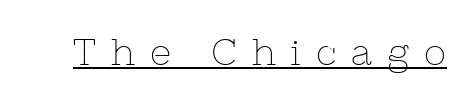
Q: Is the text bold? A: No.
Q: Is the text italic (slanted)? A: No, it is upright.
Q: Is the typeface a serif or a sans-serif typeface? A: Serif.
Q: Is the text underlined? A: Yes.
Q: Is the spacing between letters normal or unusually wide? A: Unusually wide.
Q: Width (condensed, normal, or wide)? A: Normal.
Q: Stroke contrast? A: Low.
Q: x-height? A: Medium.
Q: Monospaced? A: No.
